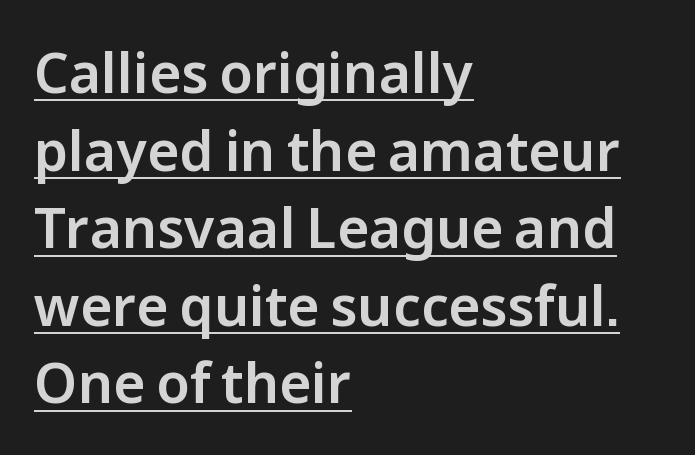
Line beginnings align vertically; line endings do not. Horizontal bands of white between lines are of average thickness. You could not count columns in this text — the font is proportionally spaced. A typesetter would mark this as roman, not italic. The letters carry no serifs — their stems end cleanly without finishing strokes. Students, observe the line beneath the letters — that is underlining.
